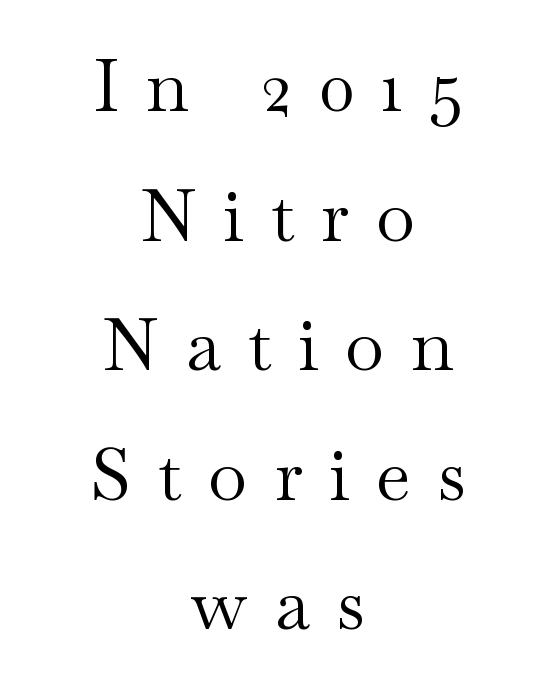
The baseline area is clear. Words appear elongated and porous because spacing is wide. A roman cut, with each character standing at attention. Think standard paragraph weight, or any step lighter than that. Is this a fixed-width face? No — the glyphs have proportional, varying widths. The lines are quadded center.
